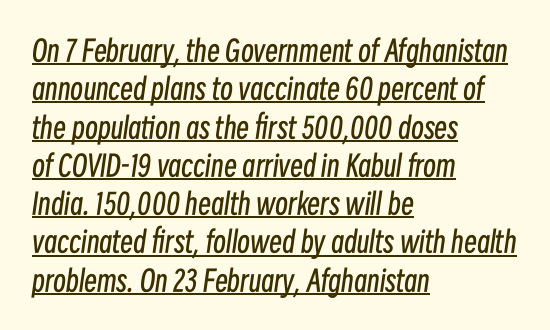
The image shows 29 px regular-weight, condensed type, italic (leaning right); set left-aligned, normal line spacing (1.32x), normal letter spacing, underlined; low stroke contrast and a medium x-height.
